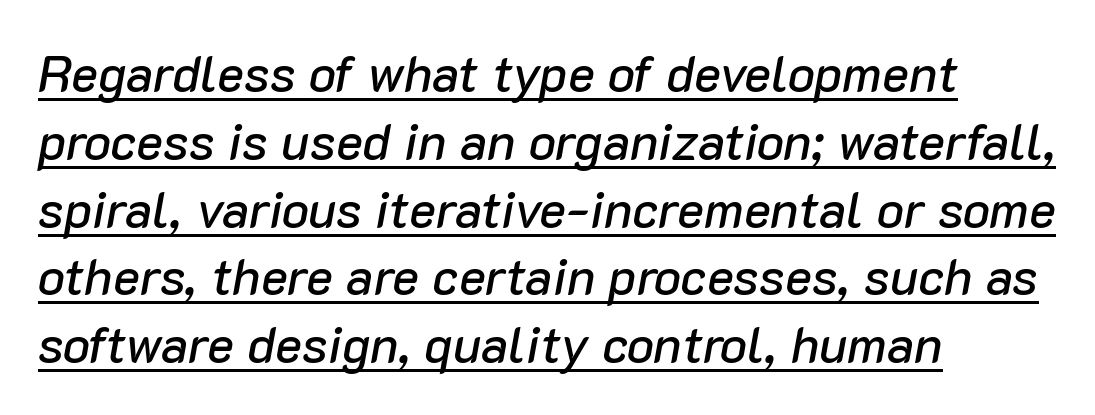
Q: Is the text italic (slanted)? A: Yes, it leans right by about 10 degrees.
Q: Is the text underlined? A: Yes.
Q: How is the paragraph aligned? A: Left-aligned.
Q: Is the spacing between letters normal or unusually wide? A: Normal.
Q: Is the spacing between lines tight, normal or loose? A: Normal.
Q: Width (condensed, normal, or wide)? A: Normal.
Q: Stroke contrast? A: Low.
Q: x-height? A: Medium.
Q: Monospaced? A: No.
